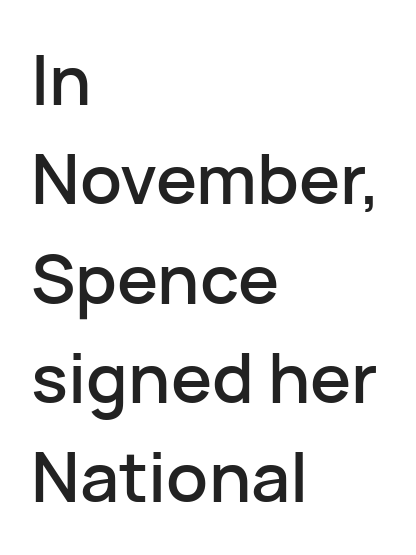
Quick note: not italic, upright. The gap between lines stays unmarked. Proportional: the letters do not fall into vertical columns. Inter-character spacing is left at the font's built-in metrics. Alignment: flush left.
